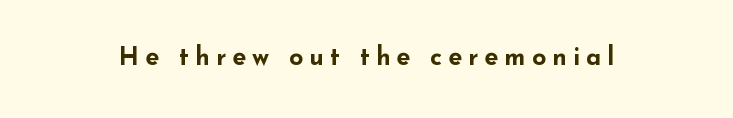
The image shows 25 px bold type, upright; set unusually wide letter spacing (+0.24 em), not underlined.
